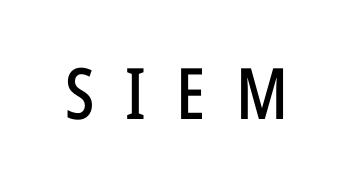
Q: Is the text italic (slanted)? A: No, it is upright.
Q: Is the typeface a serif or a sans-serif typeface? A: Sans-serif.
Q: Is the text underlined? A: No.
Q: Is the spacing between letters normal or unusually wide? A: Unusually wide.
Q: Width (condensed, normal, or wide)? A: Condensed.
Q: Stroke contrast? A: Low.
Q: x-height? A: Medium.
Q: Monospaced? A: No.
